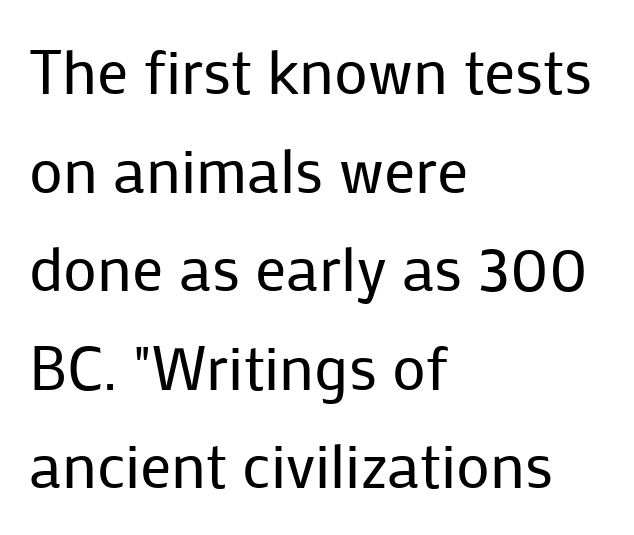
Glyph-to-glyph distance matches everyday printed text. Only glyphs here, with clear space below each row. This sample uses a sans-serif face. Baseline-to-baseline distance is the conventional proportion of letter height. Here the designer chose a conventional face with non-uniform glyph widths. Is the type heavy? It reads as light-to-regular instead.
